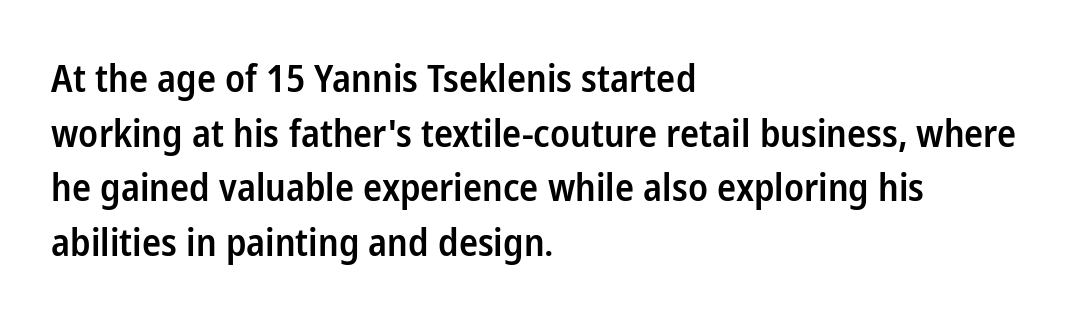
The image shows 38 px semibold, condensed sans-serif type, upright; set left-aligned, normal line spacing (1.44x), normal letter spacing, not underlined; low stroke contrast and a medium x-height.
